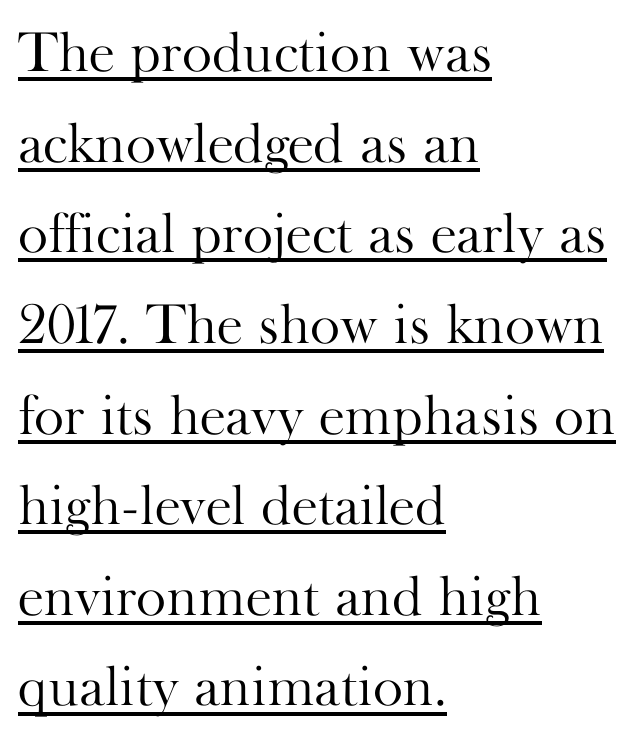
Q: Is the text bold? A: No.
Q: Is the text italic (slanted)? A: No, it is upright.
Q: Is the typeface a serif or a sans-serif typeface? A: Serif.
Q: Is the text underlined? A: Yes.
Q: How is the paragraph aligned? A: Left-aligned.
Q: Is the spacing between letters normal or unusually wide? A: Normal.
Q: Is the spacing between lines tight, normal or loose? A: Normal.
Q: Width (condensed, normal, or wide)? A: Normal.
Q: Stroke contrast? A: High.
Q: x-height? A: Small.
Q: Monospaced? A: No.
